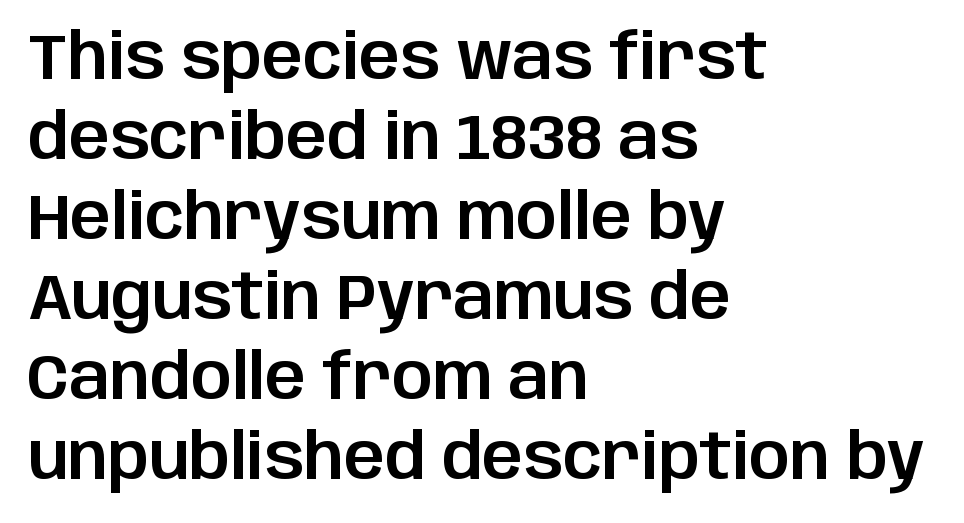
The image shows 64 px sans-serif type, upright; set left-aligned, normal line spacing (1.25x), normal letter spacing, not underlined; low stroke contrast and a large x-height.
